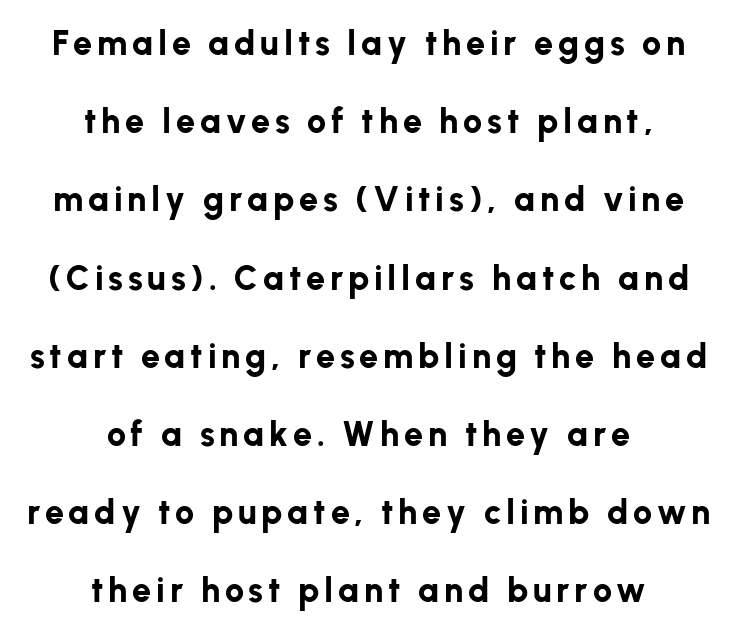
The image shows 34 px bold sans-serif type, upright; set centered, loose line spacing (2.3x), not underlined; low stroke contrast and a medium x-height.
